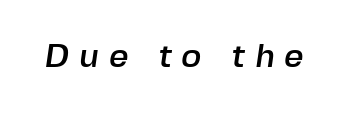
{"serif": "no", "width": "normal", "x_height": "medium", "monospaced": "no", "underline": "no", "letter_spacing": "wide", "letter_spacing_em": 0.29, "glyph_px": 34}
